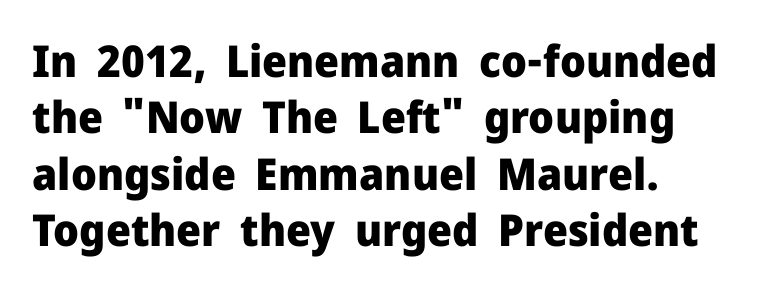
{"serif": "no", "italic": "no", "bold": "yes", "weight": "heavy", "width": "normal", "stroke_contrast": "low", "x_height": "medium", "monospaced": "no", "underline": "no", "align": "left", "line_spacing": "normal", "line_spacing_ratio": 1.28, "letter_spacing": "normal", "letter_spacing_em": 0.0, "glyph_px": 44}
